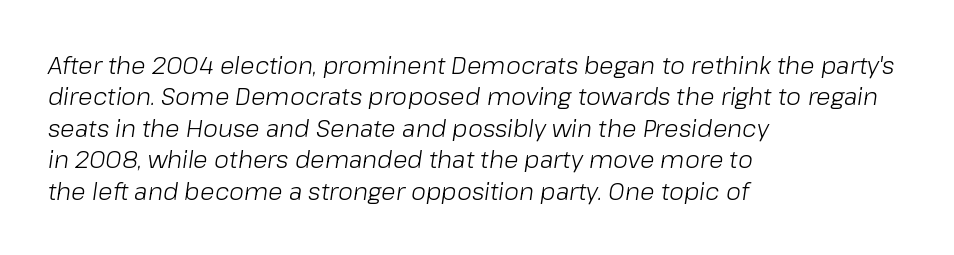
Q: Is the text bold? A: No.
Q: Is the text italic (slanted)? A: Yes, it leans right by about 8 degrees.
Q: Is the text underlined? A: No.
Q: How is the paragraph aligned? A: Left-aligned.
Q: Is the spacing between letters normal or unusually wide? A: Normal.
Q: Is the spacing between lines tight, normal or loose? A: Normal.
